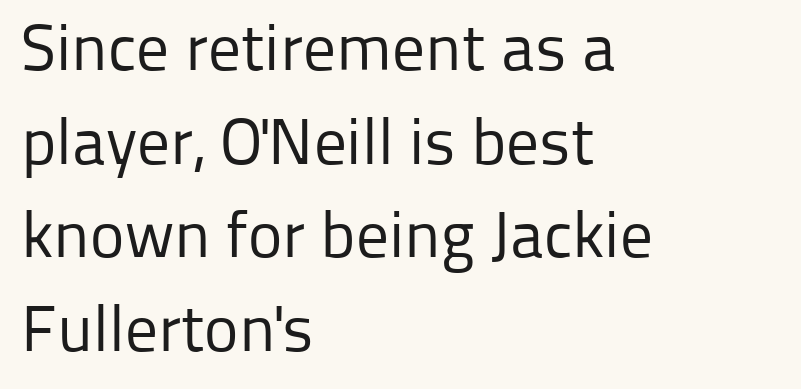
{"serif": "no", "italic": "no", "bold": "no", "weight": "regular", "width": "normal", "stroke_contrast": "low", "x_height": "medium", "monospaced": "no", "underline": "no", "align": "left", "line_spacing": "normal", "line_spacing_ratio": 1.44, "letter_spacing": "normal", "letter_spacing_em": 0.0, "glyph_px": 65}
